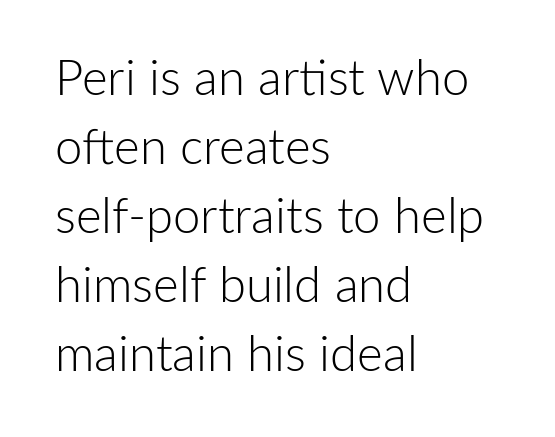
Q: Is the text bold? A: No.
Q: Is the text italic (slanted)? A: No, it is upright.
Q: Is the typeface a serif or a sans-serif typeface? A: Sans-serif.
Q: Is the text underlined? A: No.
Q: How is the paragraph aligned? A: Left-aligned.
Q: Is the spacing between letters normal or unusually wide? A: Normal.
Q: Is the spacing between lines tight, normal or loose? A: Normal.
Q: Width (condensed, normal, or wide)? A: Normal.
Q: Stroke contrast? A: Low.
Q: x-height? A: Medium.
Q: Monospaced? A: No.
